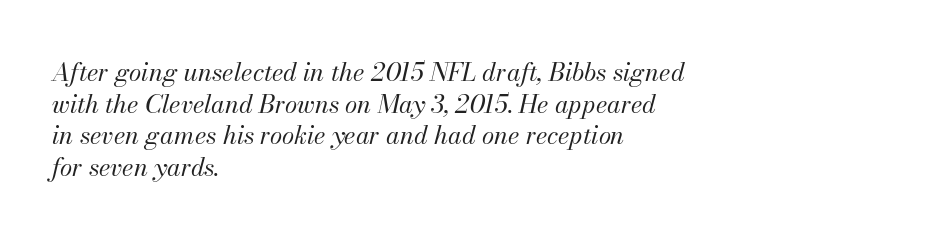
The image shows 25 px text type, italic (leaning right); set left-aligned, normal line spacing (1.27x), normal letter spacing, not underlined.
